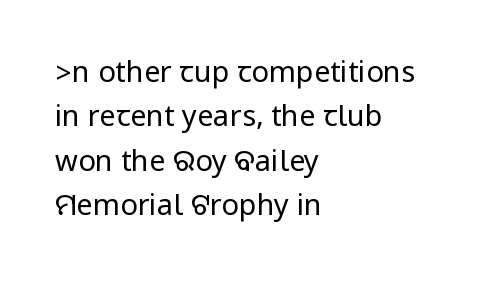
Q: Is the text bold? A: No.
Q: Is the text italic (slanted)? A: No, it is upright.
Q: Is the typeface a serif or a sans-serif typeface? A: Sans-serif.
Q: Is the text underlined? A: No.
Q: How is the paragraph aligned? A: Left-aligned.
Q: Is the spacing between letters normal or unusually wide? A: Normal.
Q: Is the spacing between lines tight, normal or loose? A: Normal.
Q: Width (condensed, normal, or wide)? A: Condensed.
Q: Stroke contrast? A: Low.
